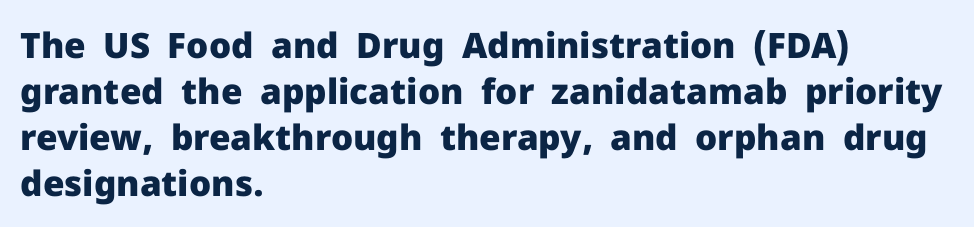
The image shows 35 px heavy sans-serif type, upright; set left-aligned, normal line spacing (1.31x), normal letter spacing, not underlined; low stroke contrast and a medium x-height.
